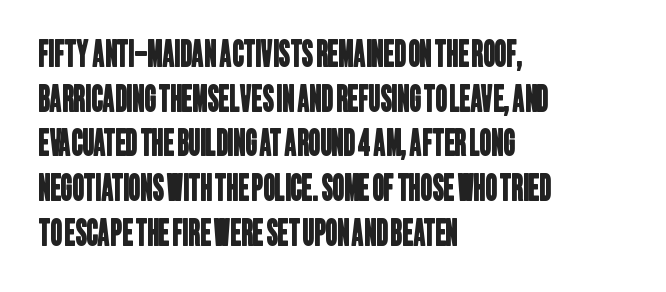
Note: no serifs on the glyphs. You could not count columns in this text — the font is proportionally spaced. All the whitespace from short lines collects on the right. The space directly below the letters is spotless. You could call the tracking neutral — neither tight nor loose.
